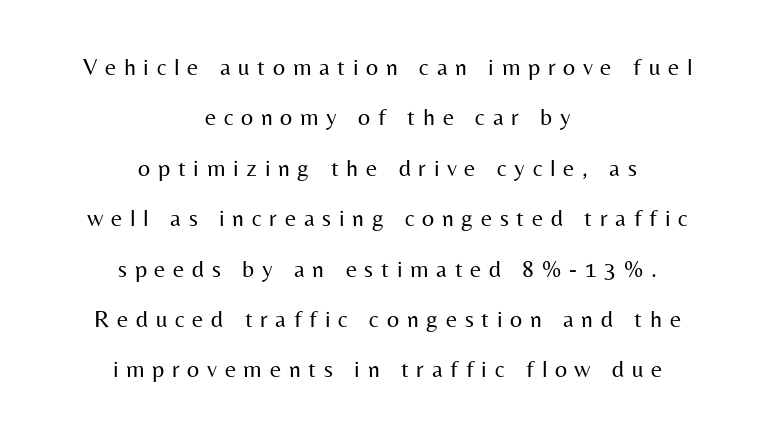
Substantial extra tracking has been applied to these lines. The axis of the letterforms is exactly vertical. The zone under the glyphs is completely vacant. A student would call this center alignment; a typographer would say set centered. No heavy texture on the line: the type isn't bold. Summary of vertical rhythm: relaxed, with wide interline spacing.
